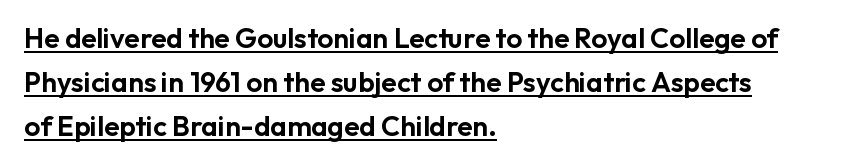
The rendering anchors every line to the left-hand side. The rendered words wear a rule along their underside. Look at the bottom of the vertical strokes: they stop flat, with no serifs. Think of a printed novel: that variable character pitch is what you see here. Nope, not italic — everything's standing straight.
